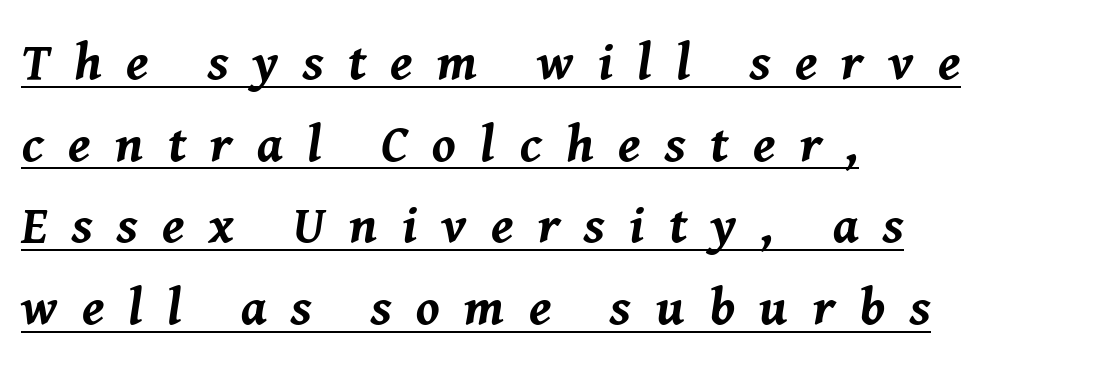
Q: Is the text bold? A: Yes.
Q: Is the text italic (slanted)? A: Yes, it leans right by about 8 degrees.
Q: Is the text underlined? A: Yes.
Q: How is the paragraph aligned? A: Left-aligned.
Q: Is the spacing between letters normal or unusually wide? A: Unusually wide.
Q: Is the spacing between lines tight, normal or loose? A: Normal.
Q: Width (condensed, normal, or wide)? A: Normal.
Q: Stroke contrast? A: Medium.
Q: x-height? A: Medium.
Q: Monospaced? A: No.
